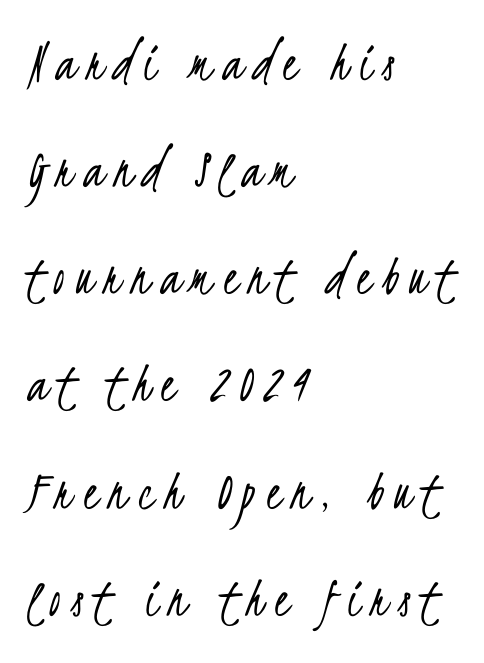
{"serif": "no", "bold": "no", "weight": "light", "width": "condensed", "stroke_contrast": "low", "x_height": "small", "monospaced": "no", "underline": "no", "align": "left", "line_spacing_ratio": 1.88, "glyph_px": 57}
